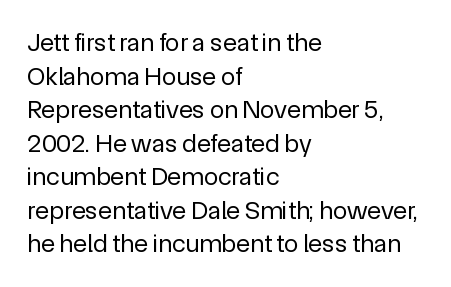
Q: Is the text bold? A: No.
Q: Is the text italic (slanted)? A: No, it is upright.
Q: Is the text underlined? A: No.
Q: How is the paragraph aligned? A: Left-aligned.
Q: Is the spacing between letters normal or unusually wide? A: Normal.
Q: Is the spacing between lines tight, normal or loose? A: Normal.
